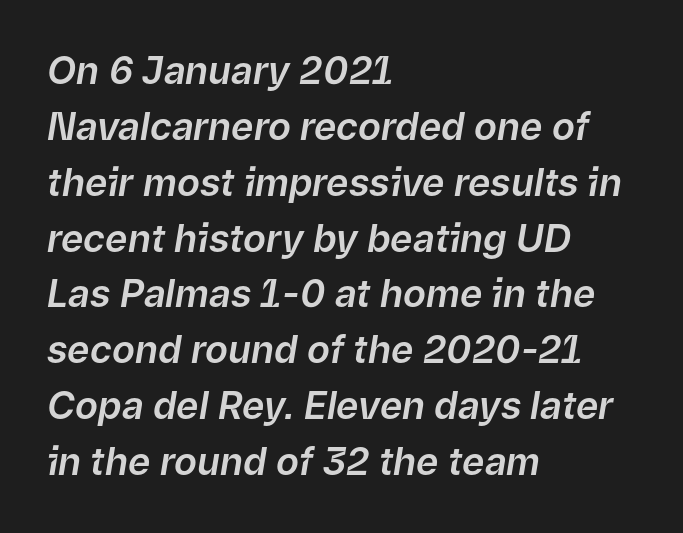
The image shows 38 px text type, italic (leaning right); set left-aligned, normal line spacing (1.47x), normal letter spacing, not underlined; low stroke contrast and a medium x-height.
